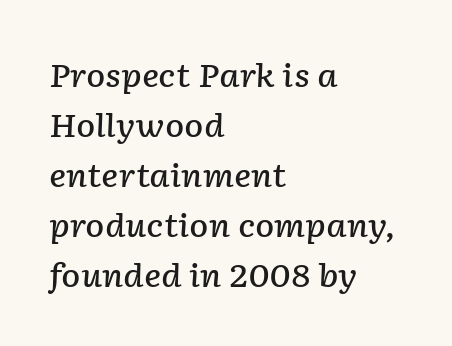
The image shows 32 px semibold type, italic (leaning right); set left-aligned, normal line spacing (1.56x), normal letter spacing, not underlined; low stroke contrast and a medium x-height.
